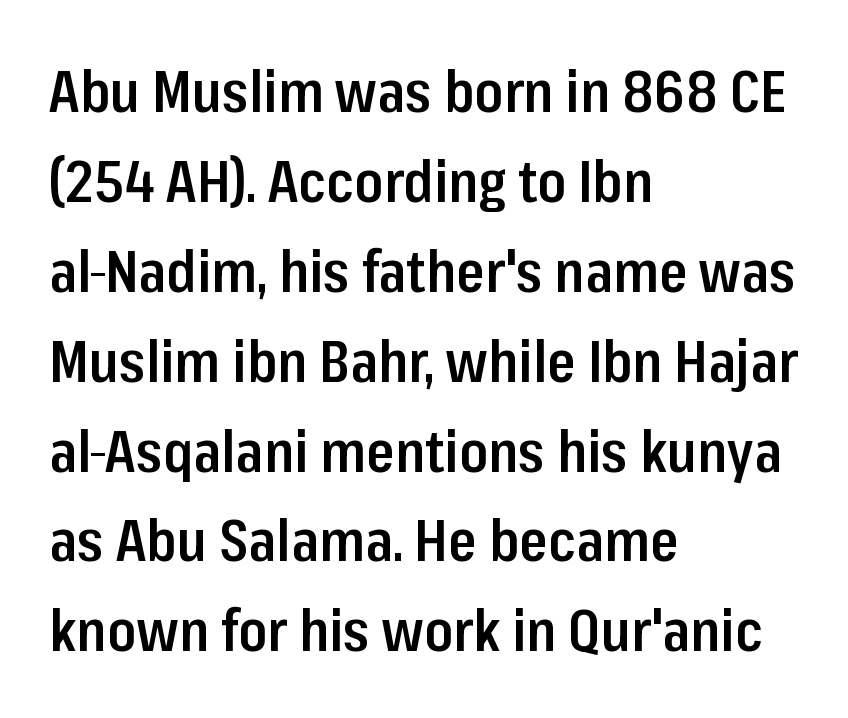
The image shows 58 px semibold, condensed sans-serif type, upright; set left-aligned, normal line spacing (1.55x), normal letter spacing, not underlined; low stroke contrast and a medium x-height.
